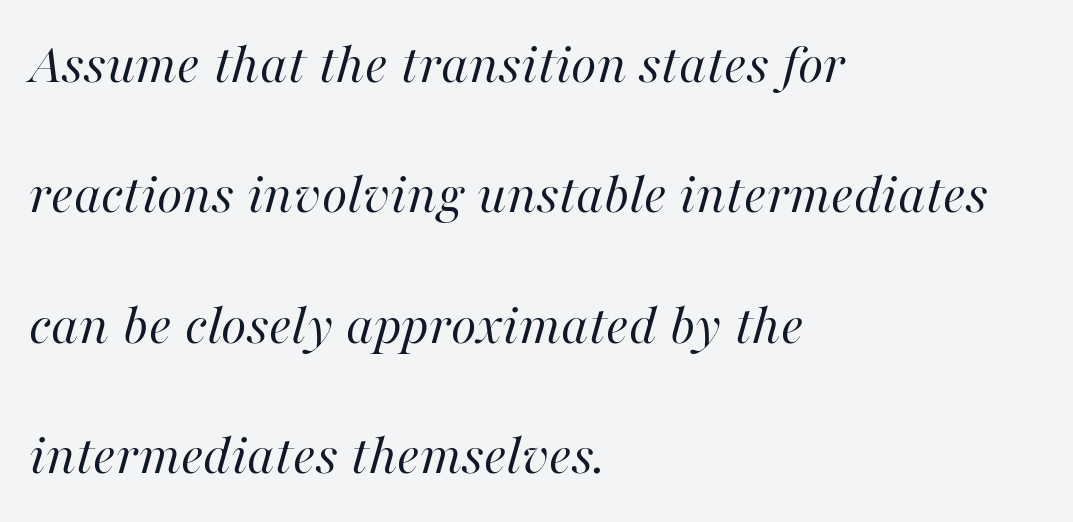
The image shows 59 px regular-weight type, italic (leaning right); set left-aligned, loose line spacing (2.21x), normal letter spacing, not underlined; high stroke contrast and a medium x-height.
